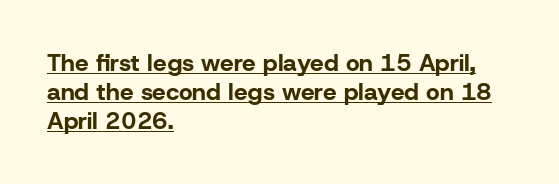
Q: Is the text bold? A: Yes.
Q: Is the text italic (slanted)? A: No, it is upright.
Q: Is the text underlined? A: Yes.
Q: How is the paragraph aligned? A: Left-aligned.
Q: Is the spacing between letters normal or unusually wide? A: Normal.
